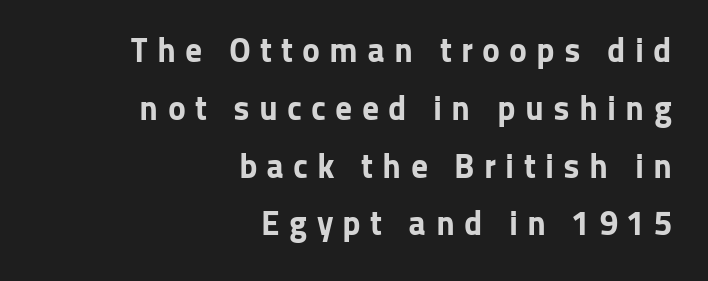
Q: Is the text bold? A: Yes.
Q: Is the text italic (slanted)? A: No, it is upright.
Q: Is the typeface a serif or a sans-serif typeface? A: Sans-serif.
Q: Is the text underlined? A: No.
Q: How is the paragraph aligned? A: Right-aligned.
Q: Is the spacing between letters normal or unusually wide? A: Unusually wide.
Q: Is the spacing between lines tight, normal or loose? A: Normal.
Q: Width (condensed, normal, or wide)? A: Normal.
Q: Stroke contrast? A: Low.
Q: x-height? A: Medium.
Q: Monospaced? A: No.
